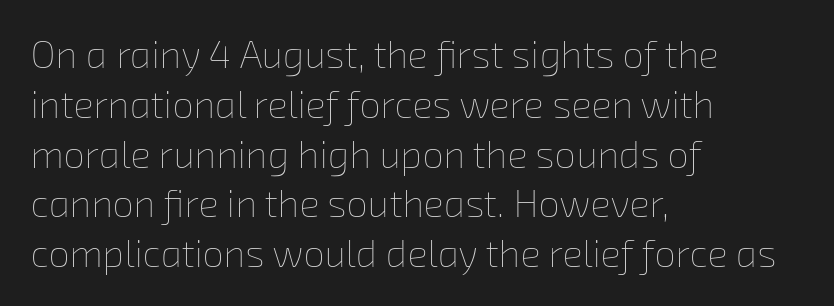
{"bold": "no", "weight": "thin", "width": "normal", "stroke_contrast": "low", "x_height": "medium", "monospaced": "no", "underline": "no", "align": "left", "line_spacing": "normal", "line_spacing_ratio": 1.31, "letter_spacing": "normal", "letter_spacing_em": 0.0, "glyph_px": 38}
